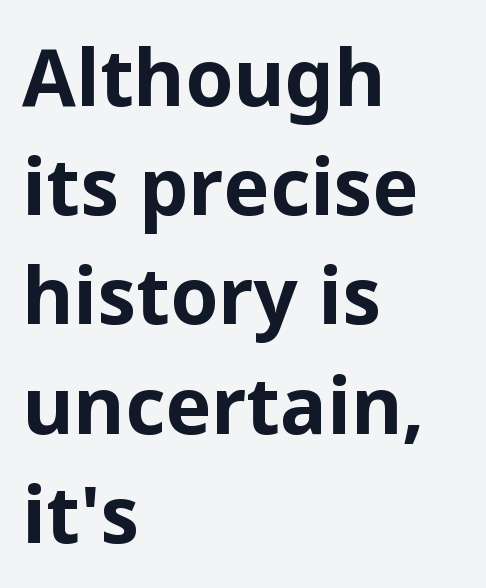
Q: Is the text bold? A: Yes.
Q: Is the text italic (slanted)? A: No, it is upright.
Q: Is the typeface a serif or a sans-serif typeface? A: Sans-serif.
Q: Is the text underlined? A: No.
Q: How is the paragraph aligned? A: Left-aligned.
Q: Is the spacing between letters normal or unusually wide? A: Normal.
Q: Is the spacing between lines tight, normal or loose? A: Normal.
Q: Width (condensed, normal, or wide)? A: Normal.
Q: Stroke contrast? A: Low.
Q: x-height? A: Medium.
Q: Monospaced? A: No.
